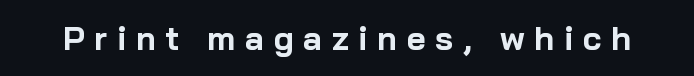
Caption: bold face, heavy strokes. The typography opts for an upright posture over an oblique one. You can tell from the bare stems that sans-serif type was used. Decoration check: the copy has no underline. Between one letter and the next there's a generous, obvious gap.
